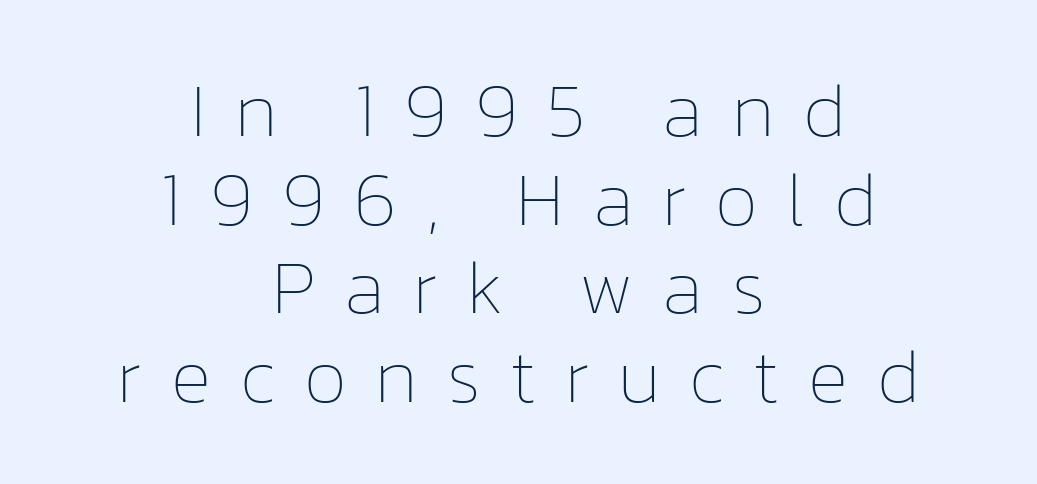
The image shows 77 px thin type, upright; set centered, tight line spacing (1.15x), unusually wide letter spacing (+0.38 em), not underlined; low stroke contrast and a medium x-height.
